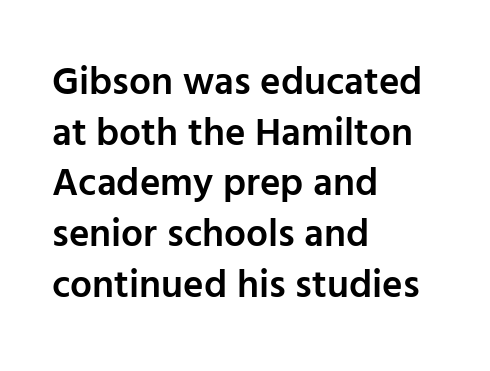
Q: Is the text bold? A: Semi-bold.
Q: Is the text italic (slanted)? A: No, it is upright.
Q: Is the typeface a serif or a sans-serif typeface? A: Sans-serif.
Q: Is the text underlined? A: No.
Q: How is the paragraph aligned? A: Left-aligned.
Q: Is the spacing between letters normal or unusually wide? A: Normal.
Q: Is the spacing between lines tight, normal or loose? A: Normal.
Q: Width (condensed, normal, or wide)? A: Normal.
Q: Stroke contrast? A: Low.
Q: x-height? A: Medium.
Q: Monospaced? A: No.
